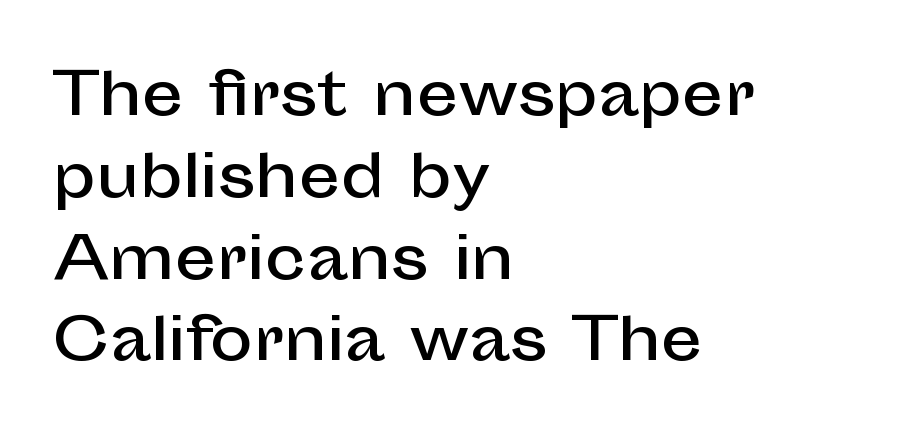
{"serif": "no", "italic": "no", "width": "normal", "stroke_contrast": "low", "x_height": "medium", "monospaced": "no", "underline": "no", "align": "left", "line_spacing": "normal", "line_spacing_ratio": 1.41, "letter_spacing": "normal", "letter_spacing_em": 0.0, "glyph_px": 58}
